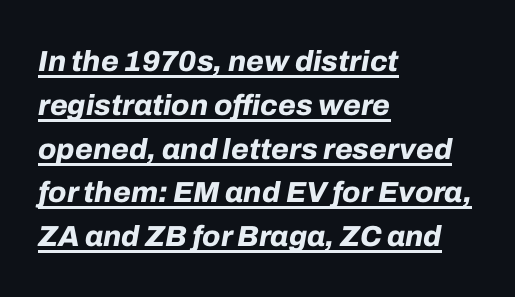
No extra tracking has been applied to these lines. Evenly set lines give the paragraph a standard silhouette. The letters advance in unequal steps, a hallmark of proportional type. The lettering is marked with a stroke running underneath it.
